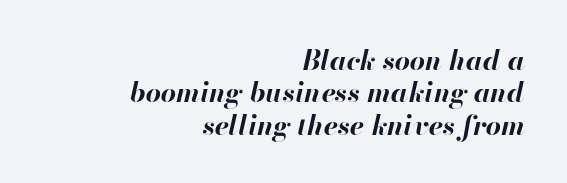
Unmarked baselines from the first word to the last. The lines are quadded right. Does the lettering tilt? It does — this is italic. Observe the ordinary spacing: letters are neighbours, not strangers. The strokes are fattened all the way to bold.
